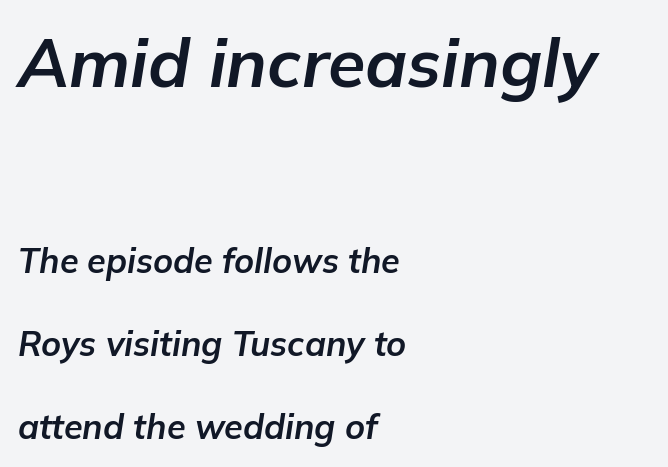
Plenty of ink on the page — the face is bold. Inter-character spacing is left at the font's built-in metrics. Character widths vary here, with narrow letters taking less room than wide ones. Which chunk is bigger? The first one — the top block dwarfs the bottom.
